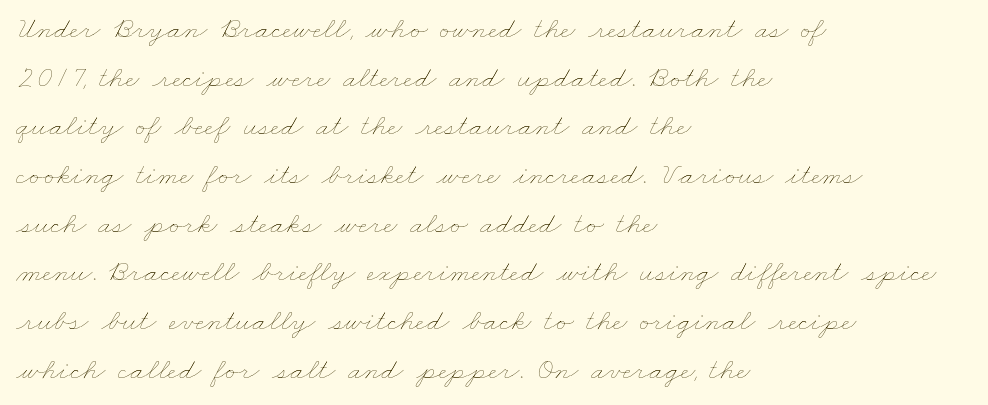
Looks like regular typesetting: each glyph gets only the width it needs. Short note: letters normally spaced. One glance says typical: line gaps are just what's usual. Which margin do the lines hug? The left one — the right edge is uneven. Stems and bowls with no extra thickness — not bold. The space directly below the letters is spotless.
